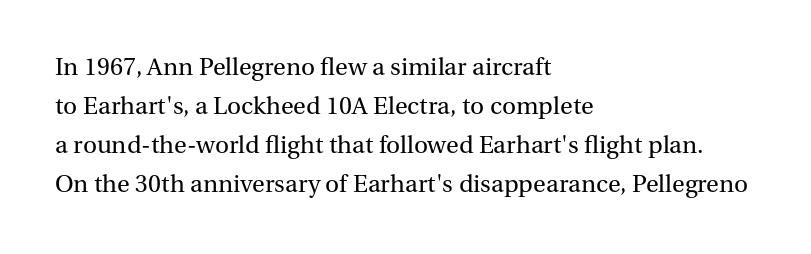
The image shows 26 px text type, upright; set left-aligned, normal line spacing (1.5x), normal letter spacing, not underlined.
